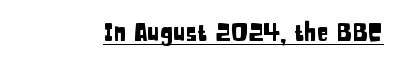
Default kerning and tracking; the words read as compact shapes. Notice how the stems are strictly vertical — no italics here. The glyphs are accompanied by a horizontal stroke just below them.
